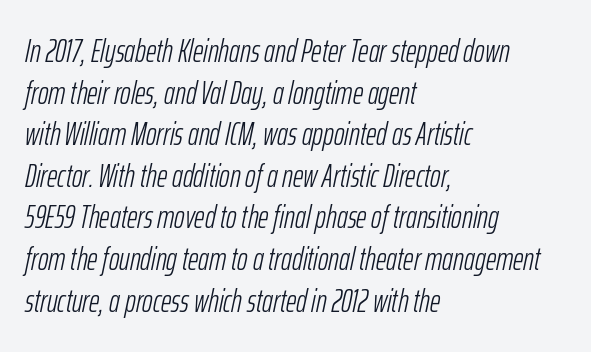
{"italic": "yes", "lean": "right", "slant_degrees": 12, "bold": "no", "weight": "light", "width": "condensed", "stroke_contrast": "low", "x_height": "medium", "monospaced": "no", "underline": "no", "align": "left", "line_spacing": "normal", "line_spacing_ratio": 1.3, "letter_spacing": "normal", "letter_spacing_em": 0.0, "glyph_px": 32}
